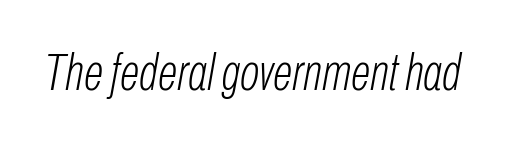
Q: Is the text bold? A: No.
Q: Is the text italic (slanted)? A: Yes, it leans right by about 10 degrees.
Q: Is the text underlined? A: No.
Q: Is the spacing between letters normal or unusually wide? A: Normal.
Q: Width (condensed, normal, or wide)? A: Condensed.
Q: Stroke contrast? A: Low.
Q: x-height? A: Medium.
Q: Monospaced? A: No.
